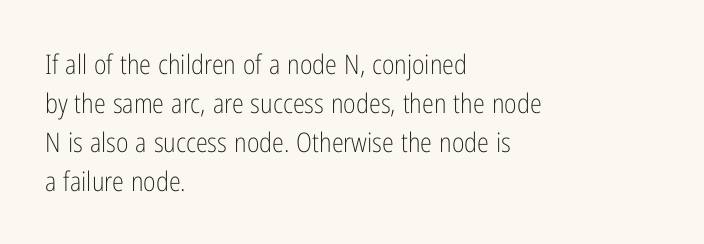
Q: Is the text bold? A: No.
Q: Is the text italic (slanted)? A: No, it is upright.
Q: Is the text underlined? A: No.
Q: How is the paragraph aligned? A: Left-aligned.
Q: Is the spacing between letters normal or unusually wide? A: Normal.
Q: Is the spacing between lines tight, normal or loose? A: Normal.
